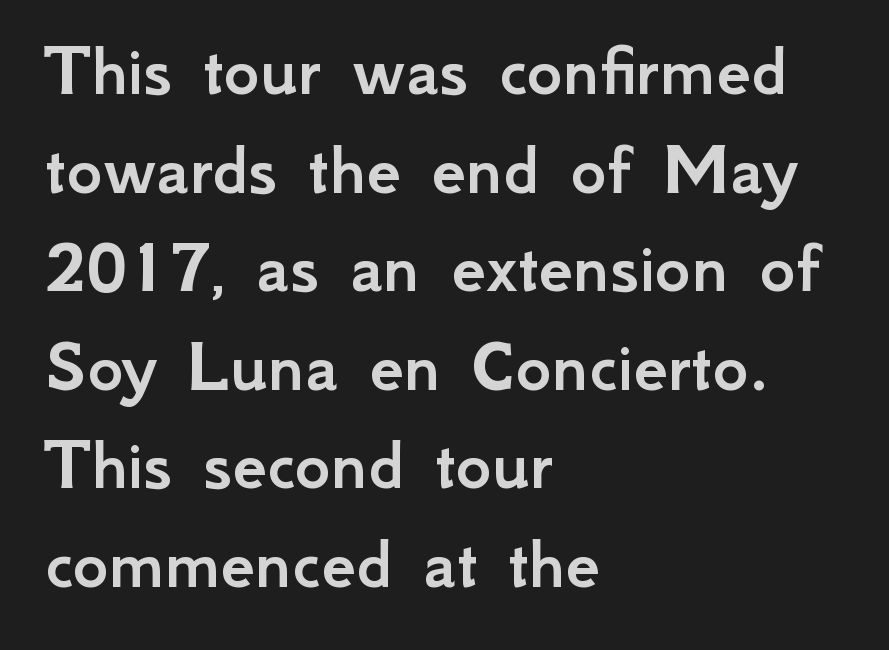
A classic flush-left, rag-right setting is used for this passage. The specimen reads as upright at a glance. Look at the bottom of the vertical strokes: they stop flat, with no serifs. In terms of leading, this rendering sits right in the middle.
